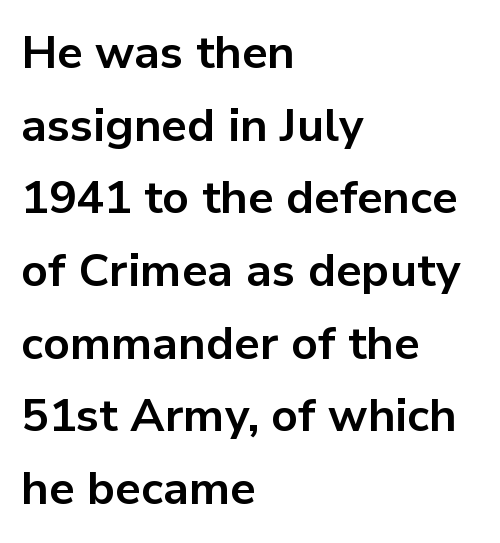
Q: Is the text bold? A: Yes.
Q: Is the text italic (slanted)? A: No, it is upright.
Q: Is the typeface a serif or a sans-serif typeface? A: Sans-serif.
Q: Is the text underlined? A: No.
Q: How is the paragraph aligned? A: Left-aligned.
Q: Is the spacing between letters normal or unusually wide? A: Normal.
Q: Is the spacing between lines tight, normal or loose? A: Normal.
Q: Width (condensed, normal, or wide)? A: Normal.
Q: Stroke contrast? A: Low.
Q: x-height? A: Medium.
Q: Monospaced? A: No.
